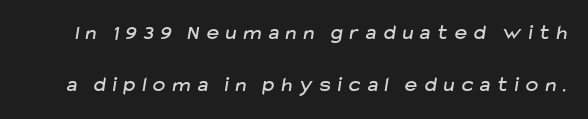
The image shows 21 px text type; set loose line spacing (2.49x), unusually wide letter spacing (+0.35 em), not underlined.
